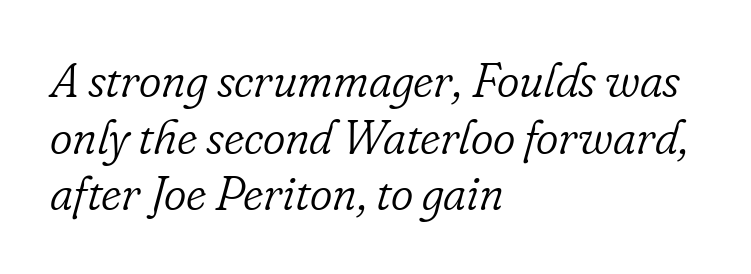
Is the letter spacing exaggerated? No — it looks like the ordinary default. This sample is left-justified, so line endings fall wherever the words run out. These lines were composed using italics. The specimen omits any rule beneath the text block's lines.
